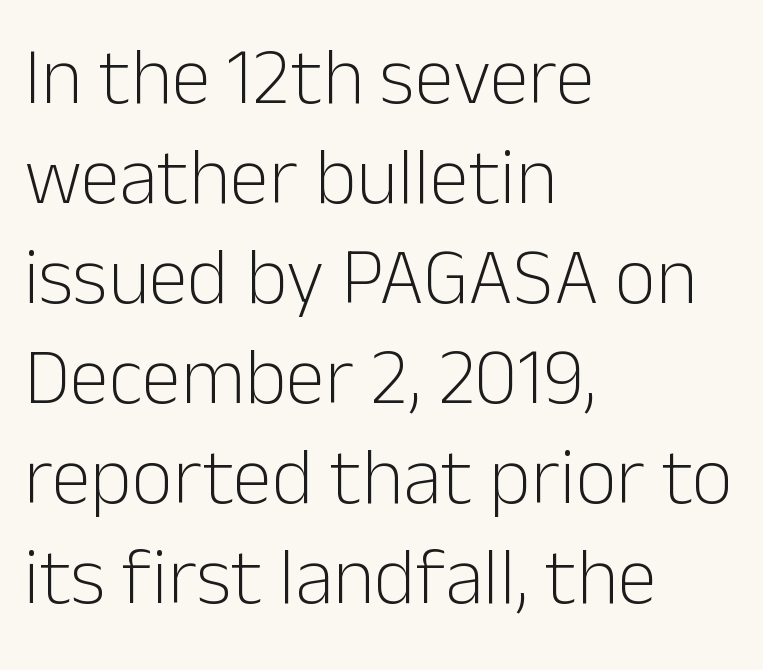
A normal amount of white space separates one row of letters from the next. These lines are rendered in a variable-pitch font. Typeset ragged right — the left edge is the straight one. Do the letters lean? They stand straight. The gaps between neighbouring characters are ordinary and unremarkable.
